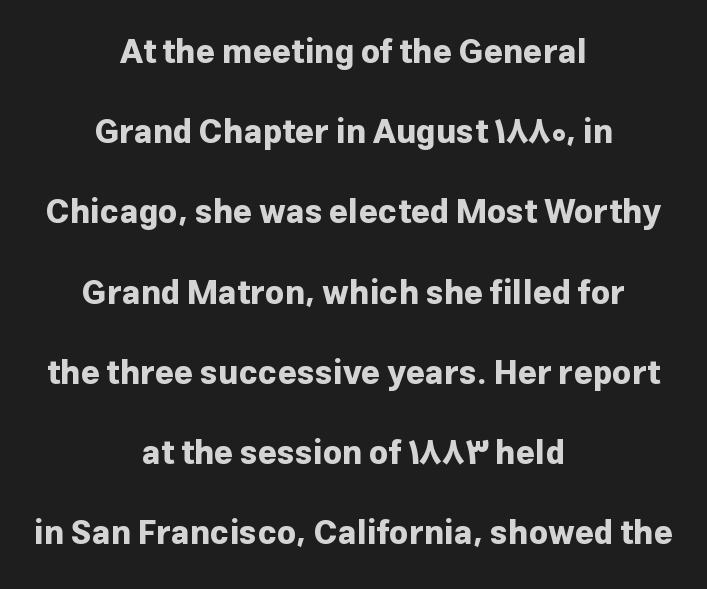
Does the lettering tilt? It doesn't — this is upright. Type without underlining. Both edges are ragged and mirror each other, which tells us the setting is centered. The rendering uses a large line-height, opening up the rows. There is no visible air inserted between adjacent glyphs. A typesetter would call this proportional, since set widths differ per character.
